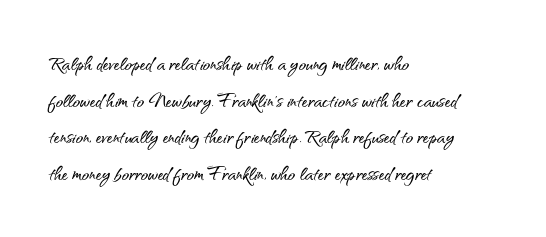
Glyph-to-glyph distance matches everyday printed text. The line-height multiplier appears to be the usual default. The rag falls on the right side of this text block.
